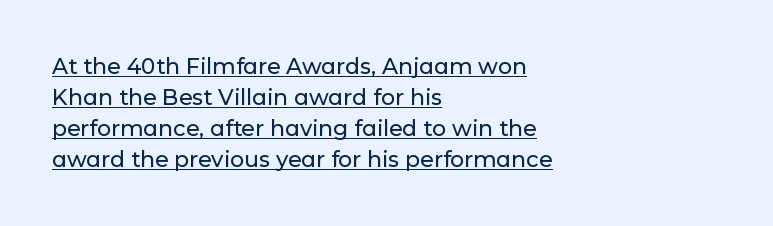
{"italic": "no", "underline": "yes", "align": "left", "line_spacing": "normal", "line_spacing_ratio": 1.41, "letter_spacing": "normal", "letter_spacing_em": 0.0, "glyph_px": 22}
